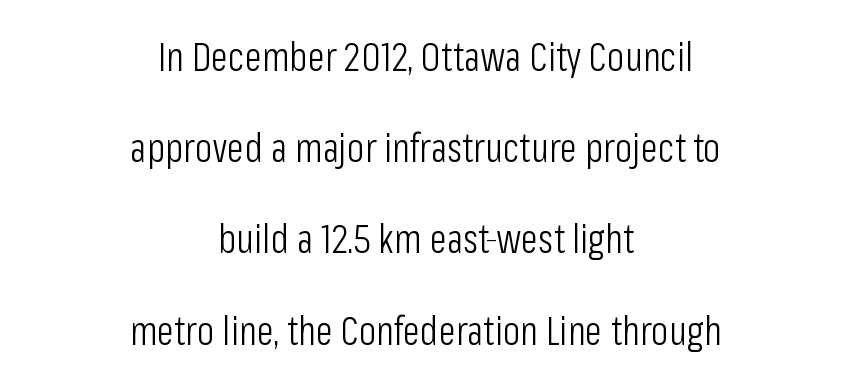
Q: Is the text bold? A: No.
Q: Is the text italic (slanted)? A: No, it is upright.
Q: Is the typeface a serif or a sans-serif typeface? A: Sans-serif.
Q: Is the text underlined? A: No.
Q: How is the paragraph aligned? A: Centered.
Q: Is the spacing between letters normal or unusually wide? A: Normal.
Q: Is the spacing between lines tight, normal or loose? A: Loose.
Q: Width (condensed, normal, or wide)? A: Condensed.
Q: Stroke contrast? A: Low.
Q: x-height? A: Medium.
Q: Monospaced? A: No.
